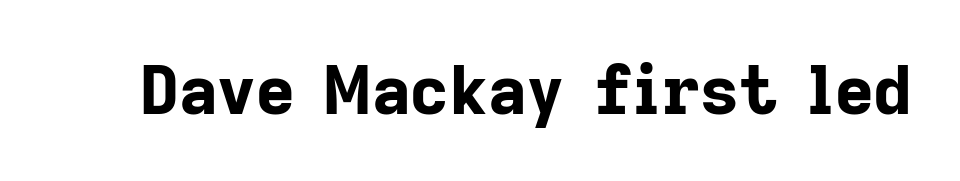
Only glyphs here, with clear space below each row. You'd pick this weight for a headline — it's a proper bold. These lines are rendered in a variable-pitch font. Nothing unusual about the tracking: characters are spaced as the font intends.
